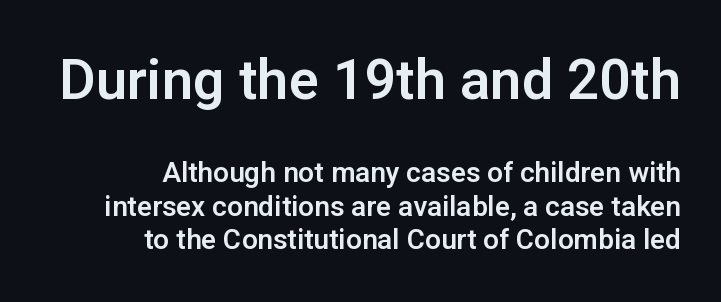
{"serif": "no", "italic": "no", "width": "normal", "stroke_contrast": "low", "x_height": "medium", "monospaced": "no", "underline": "no", "align": "right", "line_spacing_ratio": 1.2, "letter_spacing": "normal", "letter_spacing_em": 0.0, "larger_block": "first", "size_ratio": 2.0, "glyph_px": 56}
